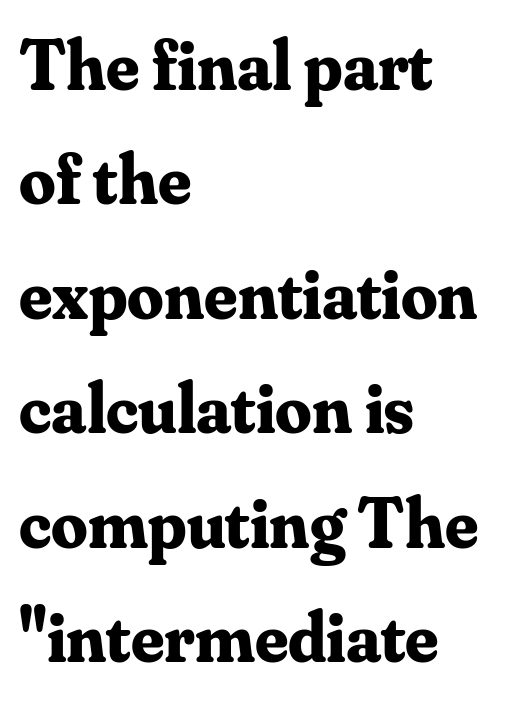
{"serif": "yes", "italic": "no", "bold": "yes", "weight": "bold", "width": "normal", "stroke_contrast": "medium", "x_height": "small", "monospaced": "no", "underline": "no", "align": "left", "line_spacing": "normal", "line_spacing_ratio": 1.59, "letter_spacing": "normal", "letter_spacing_em": 0.0, "glyph_px": 72}
